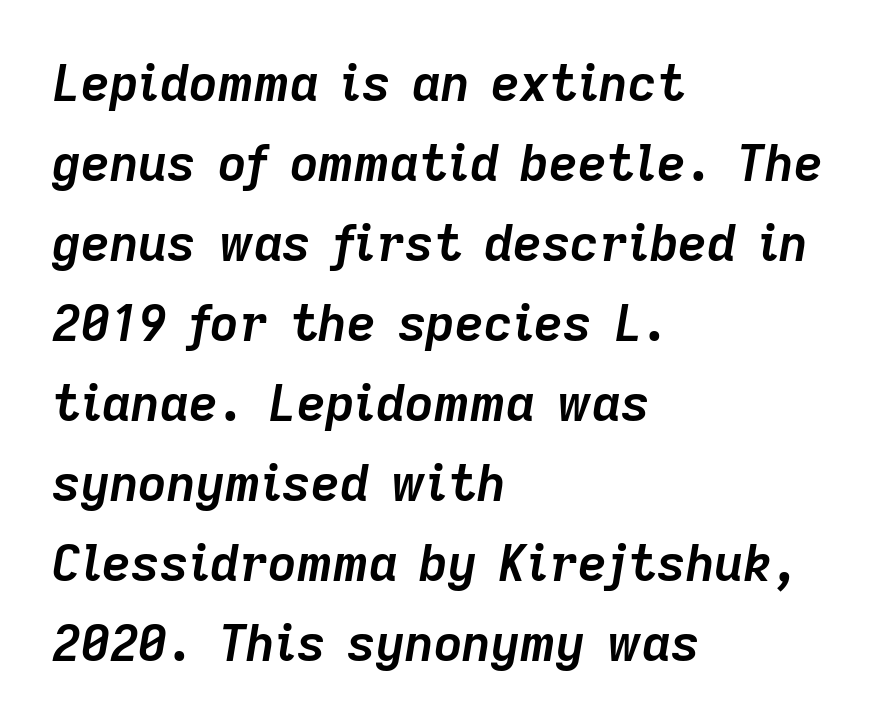
Look at the tracking — it's just the regular setting, nothing added. A normal amount of white space separates one row of letters from the next. Spacing verdict: proportional, widths tailored to each character. Caption: multi-line text, flush left, ragged right.
